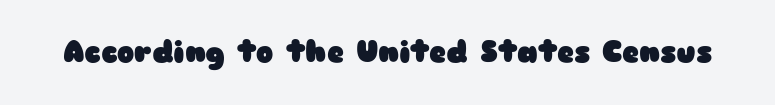
The image shows 29 px heavy, wide sans-serif type, upright; set normal letter spacing, not underlined; low stroke contrast and a medium x-height.
